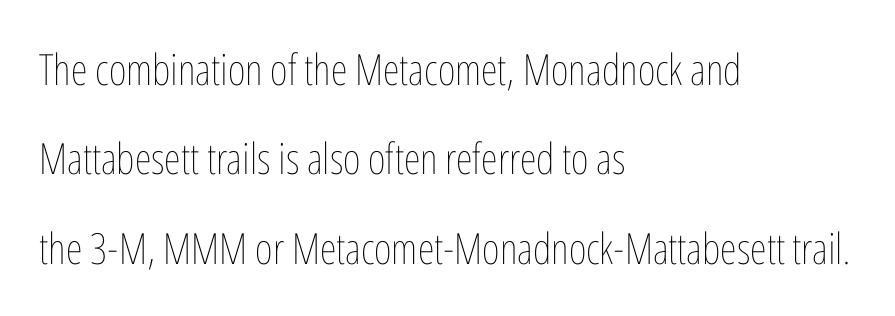
The face used here is proportionally spaced, like ordinary book or web type. The gap between lines stays unmarked. If you drew a line through each stem, it would be perfectly vertical. A light-to-regular cut is what we see here.
